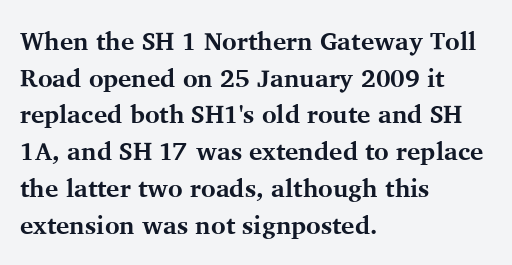
{"italic": "no", "bold": "yes", "underline": "no", "align": "left", "line_spacing": "normal", "line_spacing_ratio": 1.47, "letter_spacing": "normal", "letter_spacing_em": 0.0, "glyph_px": 25}
